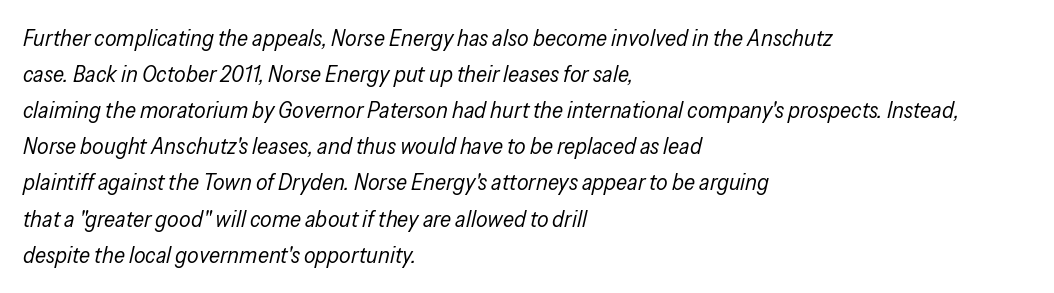
Q: Is the text bold? A: No.
Q: Is the text italic (slanted)? A: Yes, it leans right by about 13 degrees.
Q: Is the text underlined? A: No.
Q: How is the paragraph aligned? A: Left-aligned.
Q: Is the spacing between letters normal or unusually wide? A: Normal.
Q: Is the spacing between lines tight, normal or loose? A: Normal.
